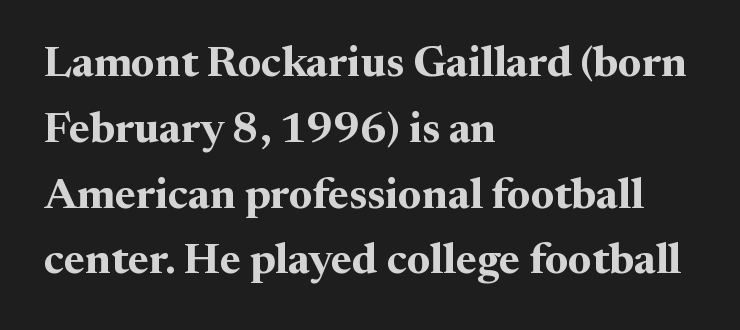
The image shows 43 px bold serif type, upright; set left-aligned, normal line spacing (1.53x), normal letter spacing, not underlined; medium stroke contrast and a medium x-height.
